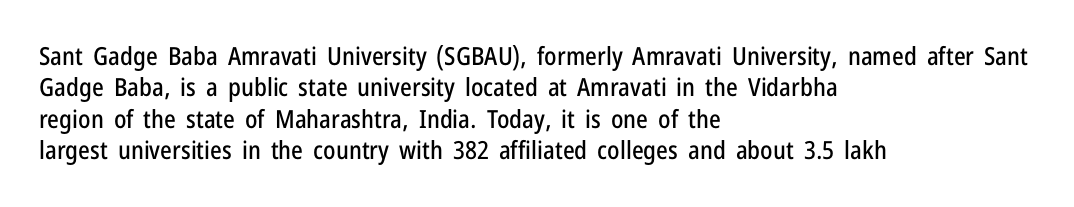
The image shows 25 px text type, upright; set left-aligned, normal line spacing (1.26x), normal letter spacing, not underlined.
